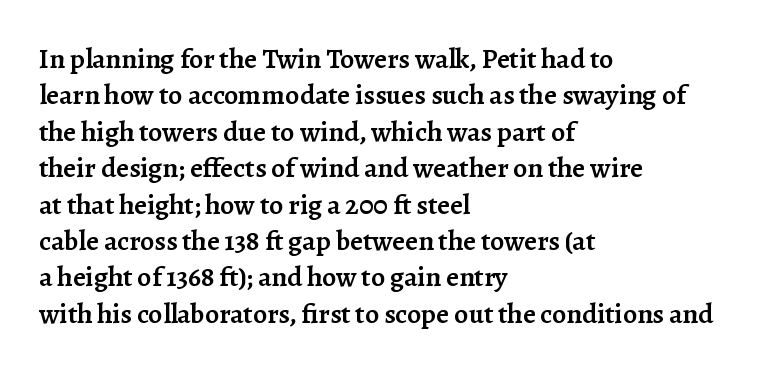
Visually the block forms a straight wall on the left and a jagged coastline on the right. Successive baselines arrive at the customary interval. When letters stand straight like this, we call the style roman or upright. The face used here is proportionally spaced, like ordinary book or web type.
